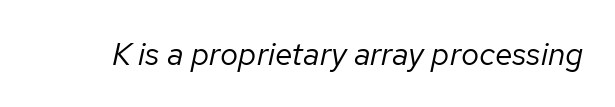
{"italic": "yes", "lean": "right", "slant_degrees": 12, "bold": "no", "weight": "regular", "width": "normal", "stroke_contrast": "low", "x_height": "medium", "monospaced": "no", "underline": "no", "letter_spacing": "normal", "letter_spacing_em": 0.0, "glyph_px": 32}
